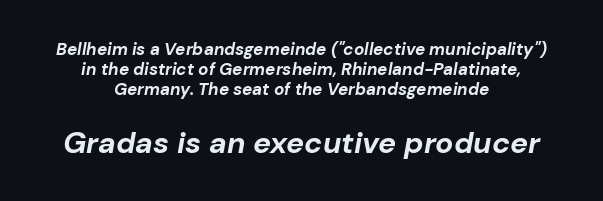
A student would call this center alignment; a typographer would say set centered. You get the small type first, then a jump to larger type. The type is set solid horizontally, with unmodified tracking. Set as a true bold cut, around the 700 mark. This sample has the flowing, uneven cadence of proportional lettering.
